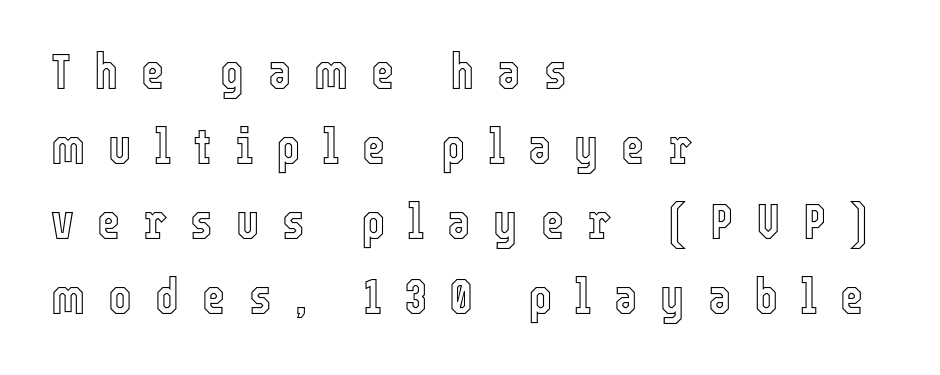
Q: Is the text italic (slanted)? A: No, it is upright.
Q: Is the text underlined? A: No.
Q: How is the paragraph aligned? A: Left-aligned.
Q: Is the spacing between letters normal or unusually wide? A: Unusually wide.
Q: Is the spacing between lines tight, normal or loose? A: Normal.
Q: Width (condensed, normal, or wide)? A: Condensed.
Q: x-height? A: Medium.
Q: Monospaced? A: No.
